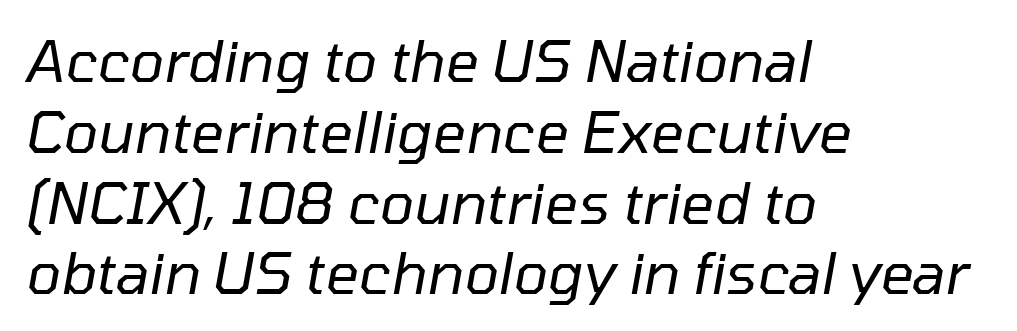
The letters look calm and open, with moderate or lighter stems. No word sits above an underline. Is this a fixed-width face? No — the glyphs have proportional, varying widths. Typeset ragged right — the left edge is the straight one. Would a proofreader flag this as italicized? Yes. The letterforms sit shoulder to shoulder at normal distance.
